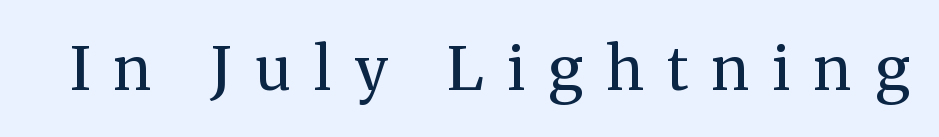
Q: Is the text bold? A: No.
Q: Is the text italic (slanted)? A: No, it is upright.
Q: Is the typeface a serif or a sans-serif typeface? A: Serif.
Q: Is the text underlined? A: No.
Q: Is the spacing between letters normal or unusually wide? A: Unusually wide.
Q: Width (condensed, normal, or wide)? A: Normal.
Q: Stroke contrast? A: Medium.
Q: x-height? A: Medium.
Q: Monospaced? A: No.
